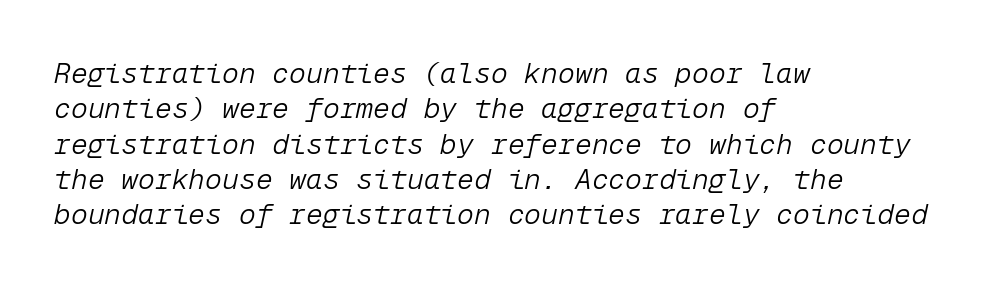
{"italic": "yes", "lean": "right", "slant_degrees": 12, "bold": "no", "weight": "light", "width": "normal", "stroke_contrast": "low", "x_height": "medium", "monospaced": "yes", "underline": "no", "align": "left", "line_spacing": "normal", "line_spacing_ratio": 1.26, "letter_spacing": "normal", "letter_spacing_em": 0.0, "glyph_px": 28}
